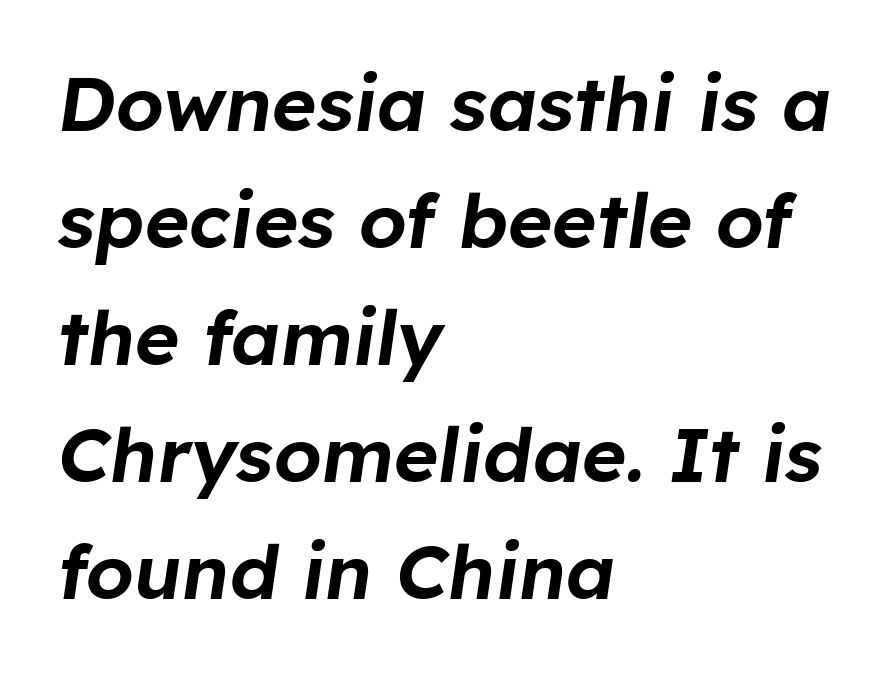
{"italic": "yes", "lean": "right", "slant_degrees": 8, "width": "normal", "stroke_contrast": "low", "x_height": "medium", "monospaced": "no", "underline": "no", "align": "left", "line_spacing": "normal", "line_spacing_ratio": 1.54, "letter_spacing": "normal", "letter_spacing_em": 0.0, "glyph_px": 76}
